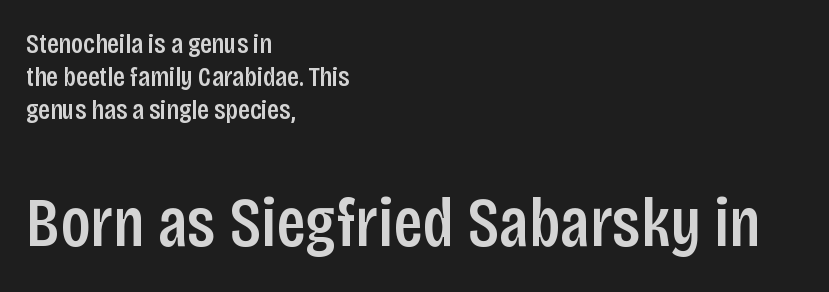
Whoever set this made the second block the dominant, larger element. These lines are rendered in a variable-pitch font. The face used here is a sans, in the tradition of grotesques and geometrics. Standard letterfit; no display-style spreading of the glyphs.
